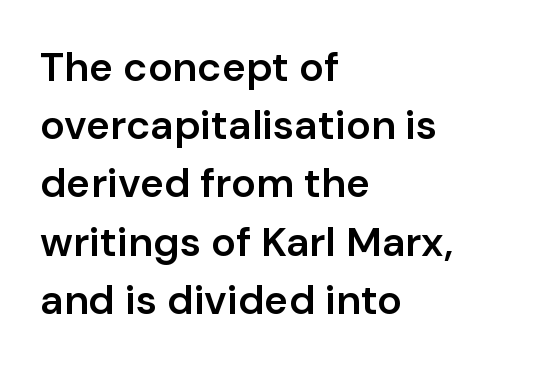
Q: Is the text bold? A: Semi-bold.
Q: Is the text italic (slanted)? A: No, it is upright.
Q: Is the typeface a serif or a sans-serif typeface? A: Sans-serif.
Q: Is the text underlined? A: No.
Q: How is the paragraph aligned? A: Left-aligned.
Q: Is the spacing between letters normal or unusually wide? A: Normal.
Q: Is the spacing between lines tight, normal or loose? A: Normal.
Q: Width (condensed, normal, or wide)? A: Normal.
Q: Stroke contrast? A: Low.
Q: x-height? A: Medium.
Q: Monospaced? A: No.
